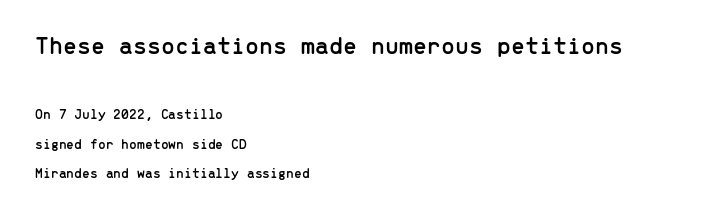
The image shows 25 px text type, upright; set left-aligned, loose line spacing (2.12x), normal letter spacing, not underlined; the first (top) block is 1.79x larger.
